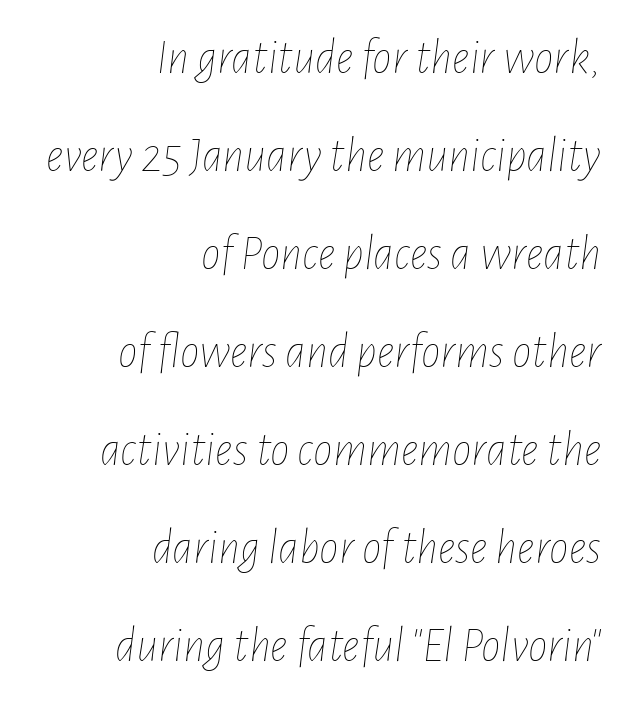
The letters look calm and open, with moderate or lighter stems. Note the varied advance widths — an 'i' is clearly narrower than an 'm'. This is oblique type, the kind used for emphasis or titles. All the whitespace from short lines collects on the left. Does the leading feel generous? Absolutely, it's lavish.
